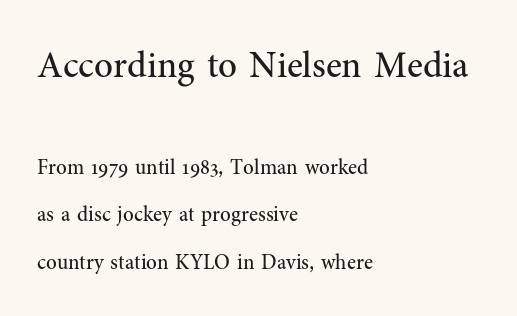
The image shows 37 px regular-weight serif type, upright; set left-aligned, loose line spacing (2.27x), normal letter spacing, not underlined; the first (top) block is 1.76x larger; medium stroke contrast and a medium x-height.
